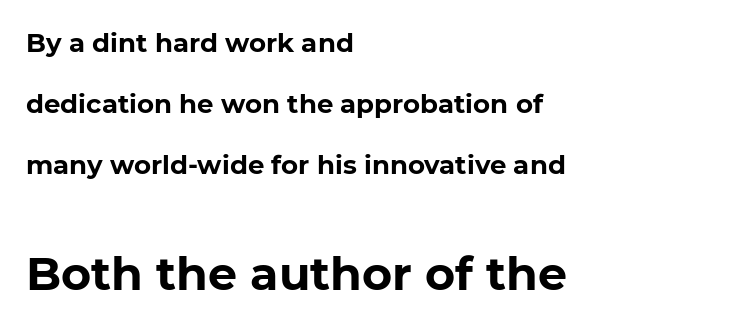
The image shows 46 px bold sans-serif type, upright; set left-aligned, loose line spacing (2.34x), normal letter spacing, not underlined; the second (bottom) block is 1.77x larger; low stroke contrast and a medium x-height.
